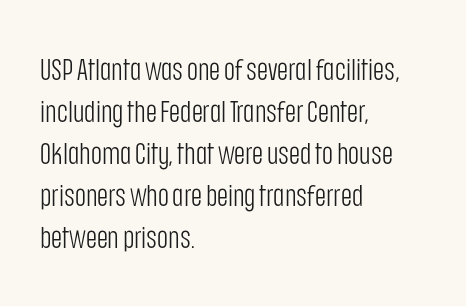
Q: Is the text bold? A: No.
Q: Is the text italic (slanted)? A: No, it is upright.
Q: Is the typeface a serif or a sans-serif typeface? A: Sans-serif.
Q: Is the text underlined? A: No.
Q: How is the paragraph aligned? A: Left-aligned.
Q: Is the spacing between letters normal or unusually wide? A: Normal.
Q: Is the spacing between lines tight, normal or loose? A: Normal.
Q: Width (condensed, normal, or wide)? A: Condensed.
Q: Stroke contrast? A: Low.
Q: x-height? A: Large.
Q: Monospaced? A: No.
